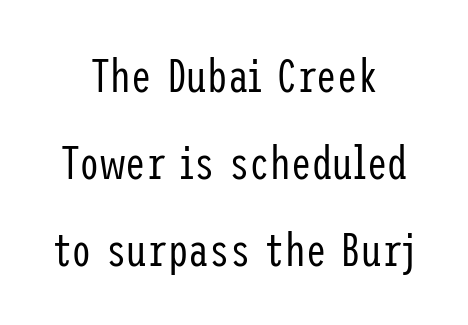
{"serif": "no", "italic": "no", "bold": "no", "weight": "regular", "width": "condensed", "stroke_contrast": "low", "x_height": "medium", "underline": "no", "align": "center", "line_spacing_ratio": 1.89, "letter_spacing": "normal", "letter_spacing_em": 0.0, "glyph_px": 46}
